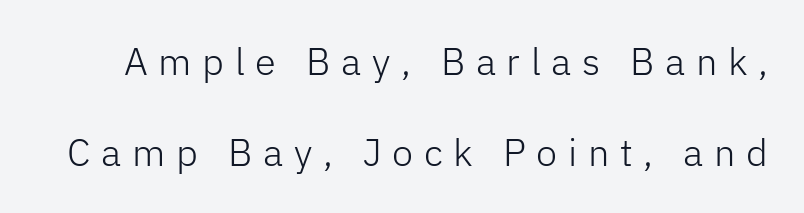
The image shows 38 px light sans-serif type, upright; set loose line spacing (2.39x), unusually wide letter spacing (+0.28 em), not underlined; low stroke contrast and a medium x-height.
